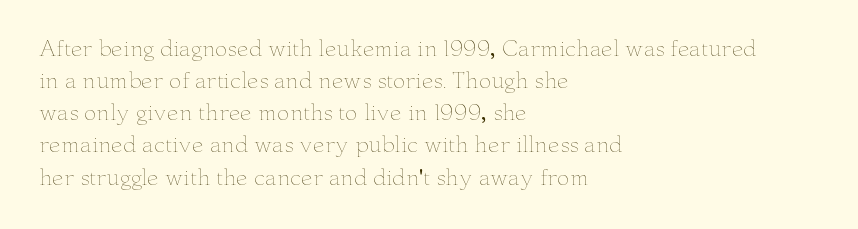
The image shows 21 px text type, upright; set left-aligned, normal line spacing (1.53x), normal letter spacing, not underlined.
